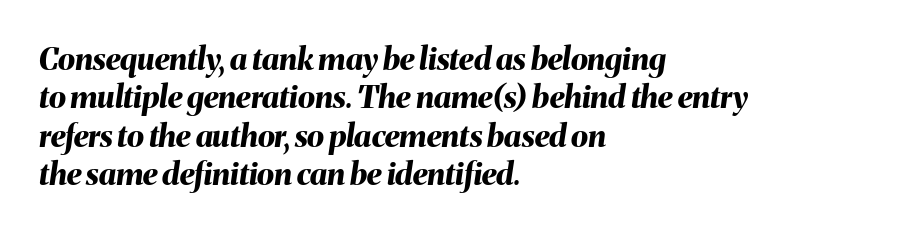
{"italic": "yes", "lean": "right", "slant_degrees": 8, "bold": "yes", "weight": "bold", "width": "normal", "stroke_contrast": "medium", "x_height": "medium", "monospaced": "no", "underline": "no", "align": "left", "line_spacing_ratio": 1.24, "letter_spacing": "normal", "letter_spacing_em": 0.0, "glyph_px": 31}
